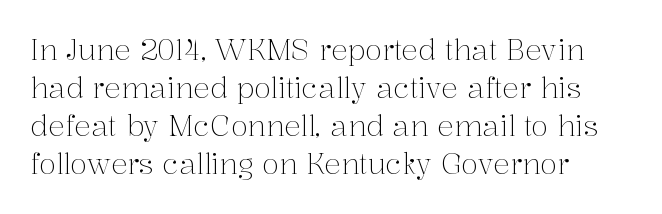
Interline gaps are of average width in this sample. Each letter's strokes conclude with small projecting serifs. Notice how the passage keeps a crisp vertical edge on the left only. Caption: face not bold, strokes unweighted. How are the letters spaced? Ordinarily, with no added tracking.
